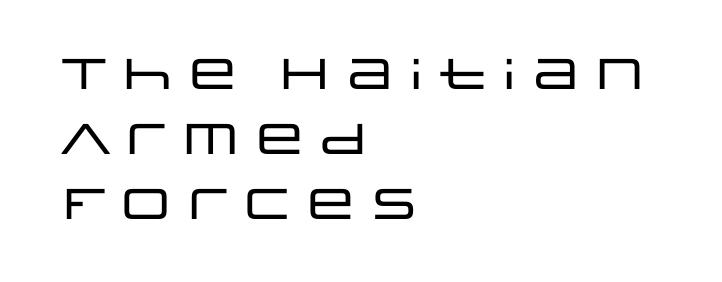
To sum up the face: it is a sans, with no serifs. Where is the straight margin? On the left. Rendered with straight, roman letterforms. What stands out about the letter spacing? Nothing — it is the standard amount. The strip under each line holds only bare page.
